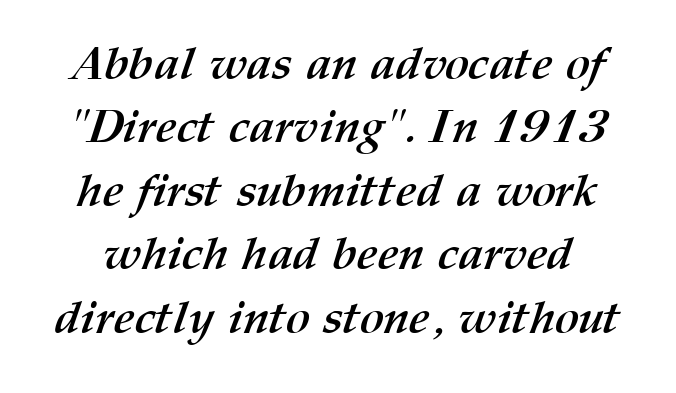
Q: Is the text bold? A: Yes.
Q: Is the text underlined? A: No.
Q: Is the spacing between letters normal or unusually wide? A: Normal.
Q: Is the spacing between lines tight, normal or loose? A: Normal.
Q: Width (condensed, normal, or wide)? A: Normal.
Q: Stroke contrast? A: Medium.
Q: x-height? A: Medium.
Q: Monospaced? A: No.
